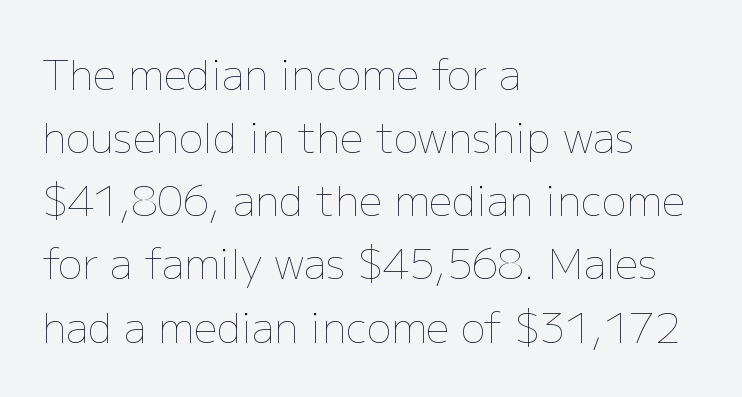
{"italic": "no", "bold": "no", "weight": "thin", "width": "normal", "stroke_contrast": "low", "x_height": "medium", "monospaced": "no", "underline": "no", "align": "left", "line_spacing": "normal", "line_spacing_ratio": 1.54, "letter_spacing": "normal", "letter_spacing_em": 0.0, "glyph_px": 41}
